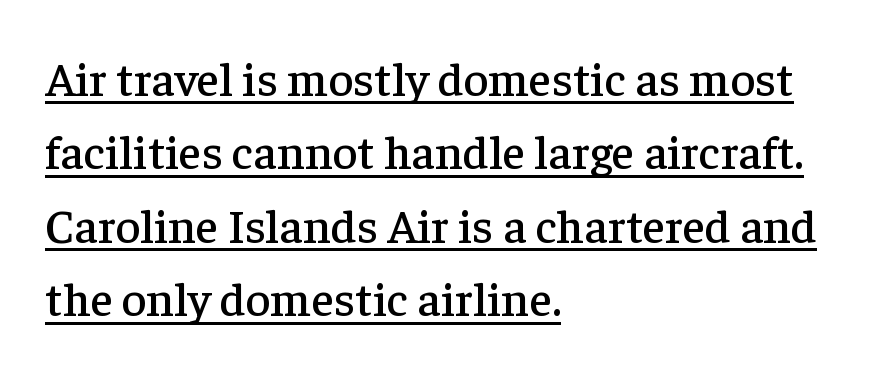
The image shows 48 px serif type, upright; set left-aligned, normal line spacing (1.53x), normal letter spacing, underlined; low stroke contrast and a medium x-height.
